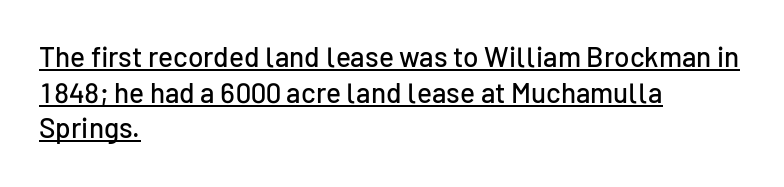
Has an underline been added? It has. Do the letters lean? They stand straight. A typesetter would label this face a sans. The rendering uses a moderate line-height, typical for paragraphs. The ragged edge is on the right, which tells us the setting is flush left.
